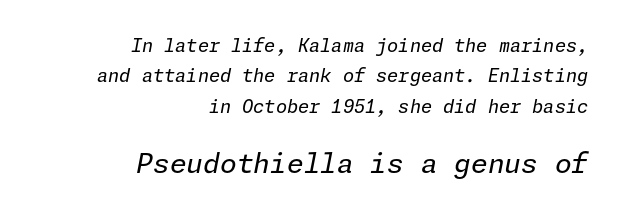
You get the small type first, then a jump to larger type. No chunkiness to these letters — they're not bold. Line ends are locked; line starts wander. The string is rendered with underlining switched off.
